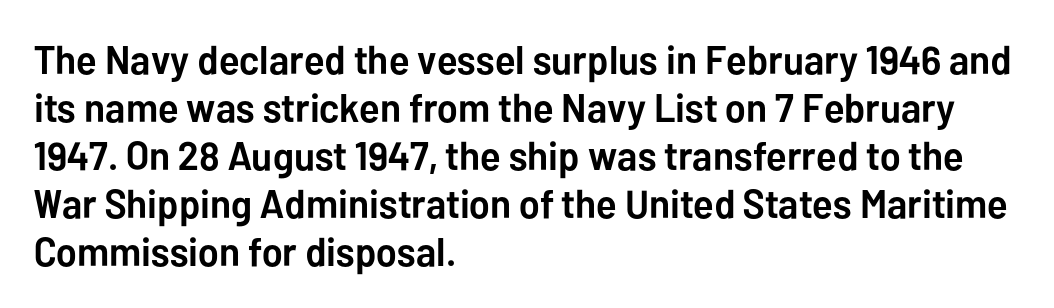
{"serif": "no", "italic": "no", "bold": "yes", "weight": "semibold", "width": "normal", "stroke_contrast": "low", "x_height": "medium", "monospaced": "no", "underline": "no", "align": "left", "line_spacing_ratio": 1.2, "letter_spacing": "normal", "letter_spacing_em": 0.0, "glyph_px": 40}
